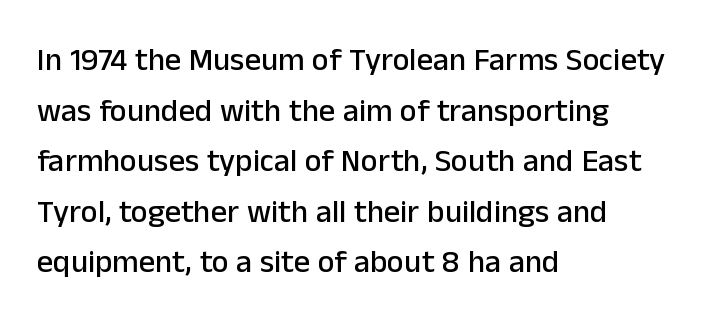
The image shows 32 px sans-serif type, upright; set left-aligned, normal line spacing (1.58x), normal letter spacing, not underlined; low stroke contrast and a medium x-height.
